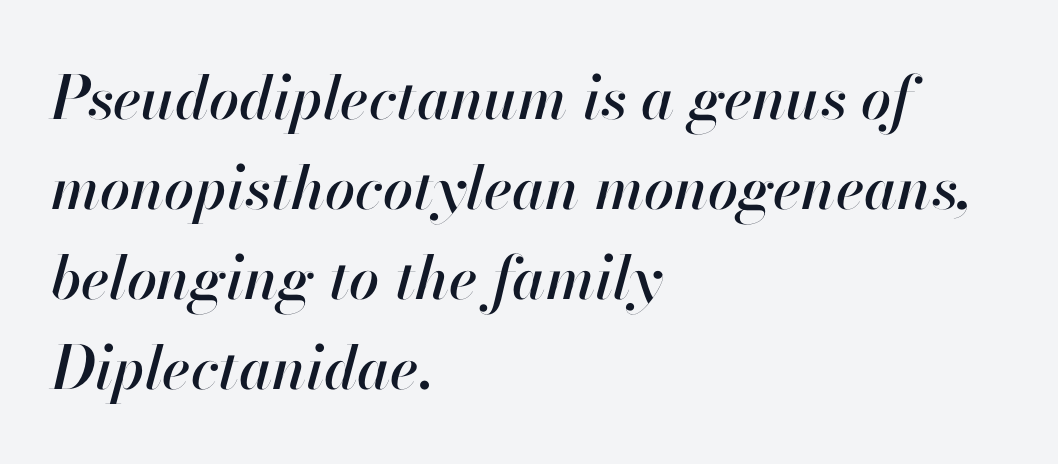
Q: Is the text italic (slanted)? A: Yes, it leans right by about 13 degrees.
Q: Is the text underlined? A: No.
Q: How is the paragraph aligned? A: Left-aligned.
Q: Is the spacing between letters normal or unusually wide? A: Normal.
Q: Is the spacing between lines tight, normal or loose? A: Normal.
Q: Width (condensed, normal, or wide)? A: Normal.
Q: Stroke contrast? A: High.
Q: x-height? A: Small.
Q: Monospaced? A: No.
